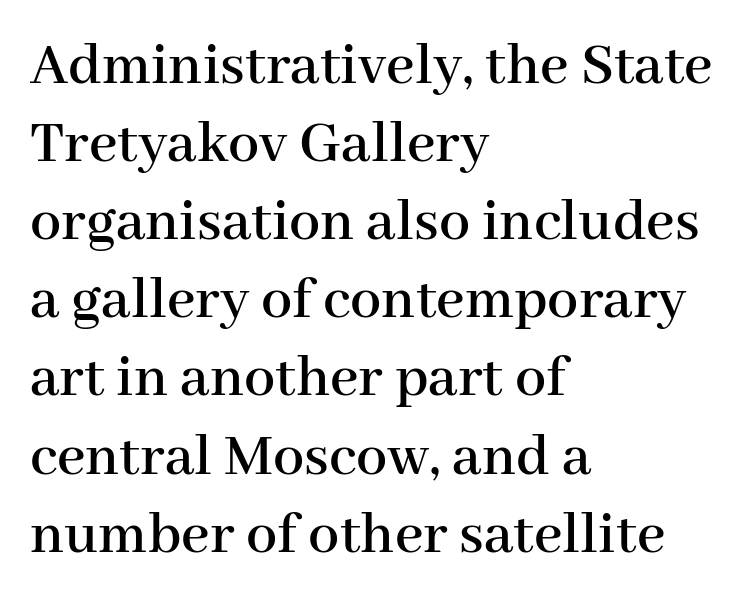
Q: Is the text italic (slanted)? A: No, it is upright.
Q: Is the typeface a serif or a sans-serif typeface? A: Serif.
Q: Is the text underlined? A: No.
Q: How is the paragraph aligned? A: Left-aligned.
Q: Is the spacing between letters normal or unusually wide? A: Normal.
Q: Is the spacing between lines tight, normal or loose? A: Normal.
Q: Width (condensed, normal, or wide)? A: Normal.
Q: Stroke contrast? A: High.
Q: x-height? A: Medium.
Q: Monospaced? A: No.
